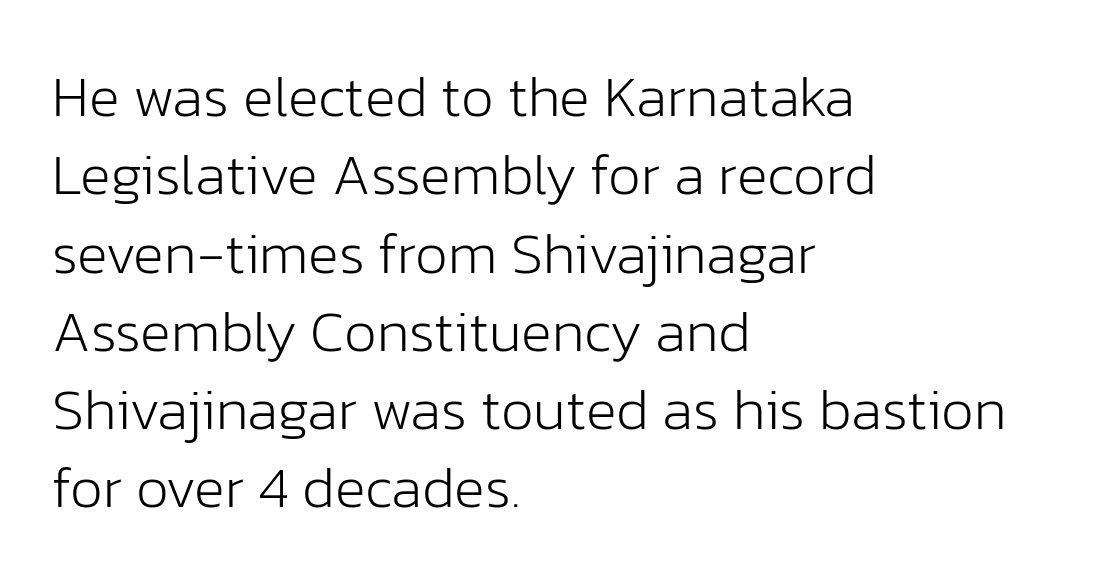
Spacing verdict: proportional, widths tailored to each character. Unbolded letterforms with no extra heft. The line texture is even and compact thanks to regular tracking. Each line starts at the same left margin while the right side varies.
